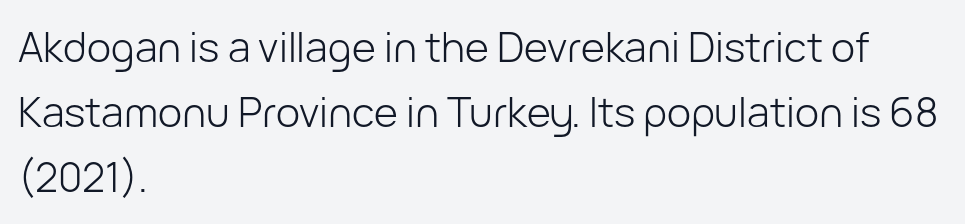
{"serif": "no", "italic": "no", "bold": "no", "weight": "light", "width": "normal", "stroke_contrast": "low", "x_height": "medium", "monospaced": "no", "underline": "no", "align": "left", "line_spacing": "normal", "line_spacing_ratio": 1.59, "letter_spacing": "normal", "letter_spacing_em": 0.0, "glyph_px": 41}
